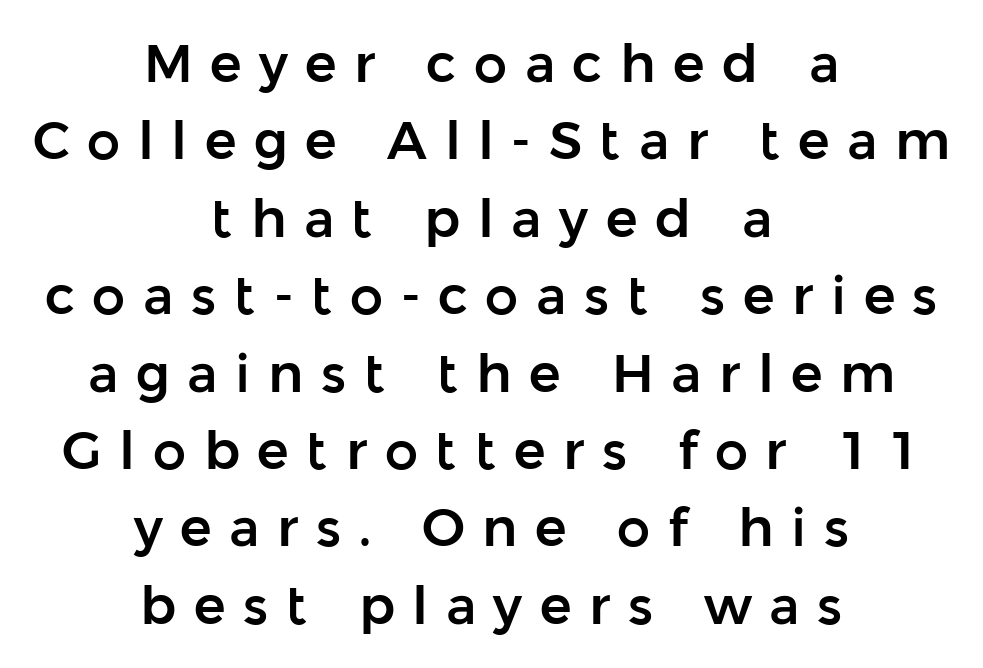
The image shows 53 px sans-serif type, upright; set centered, normal line spacing (1.46x), unusually wide letter spacing (+0.33 em), not underlined; low stroke contrast and a medium x-height.
